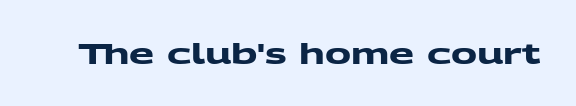
The image shows 29 px heavy, wide sans-serif type; set normal letter spacing, not underlined; medium stroke contrast and a medium x-height.
